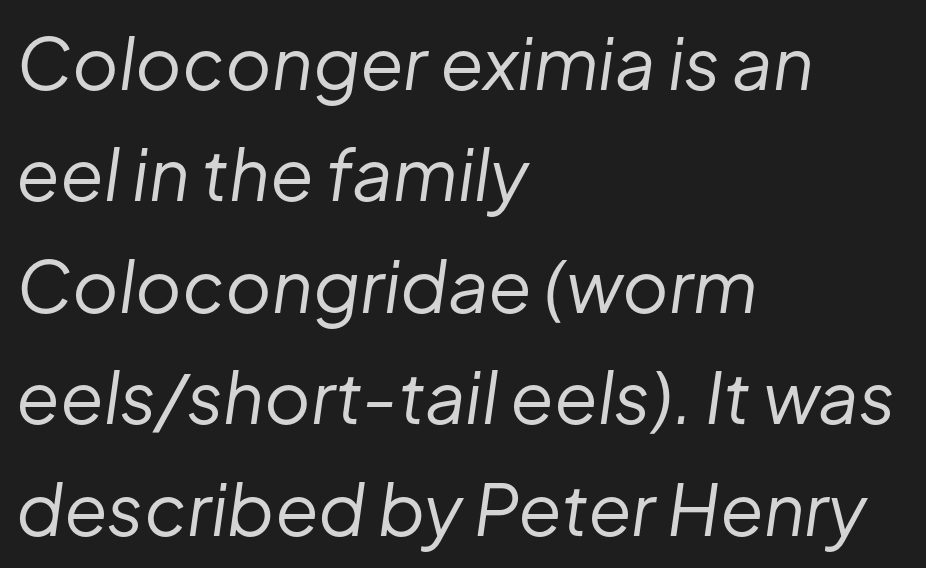
{"italic": "yes", "lean": "right", "slant_degrees": 8, "bold": "no", "weight": "regular", "width": "normal", "stroke_contrast": "low", "x_height": "medium", "monospaced": "no", "underline": "no", "align": "left", "line_spacing": "normal", "line_spacing_ratio": 1.57, "letter_spacing": "normal", "letter_spacing_em": 0.0, "glyph_px": 71}
